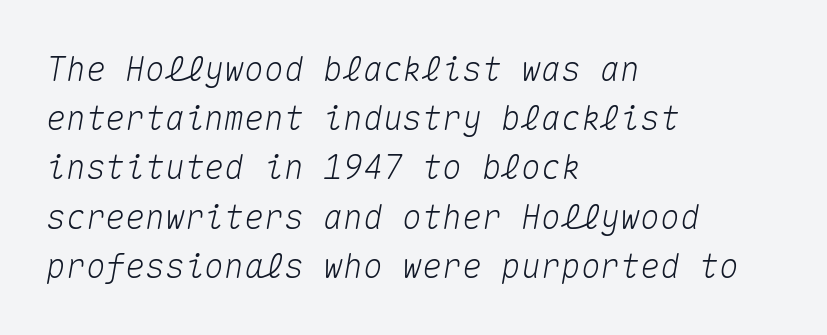
Q: Is the text italic (slanted)? A: Yes, it leans right by about 10 degrees.
Q: Is the text underlined? A: No.
Q: How is the paragraph aligned? A: Left-aligned.
Q: Is the spacing between letters normal or unusually wide? A: Normal.
Q: Is the spacing between lines tight, normal or loose? A: Normal.
Q: Width (condensed, normal, or wide)? A: Normal.
Q: Stroke contrast? A: Medium.
Q: x-height? A: Medium.
Q: Monospaced? A: Yes.
